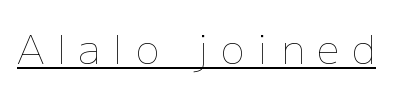
The image shows 40 px thin type, upright; set unusually wide letter spacing (+0.32 em), underlined; low stroke contrast and a medium x-height.
